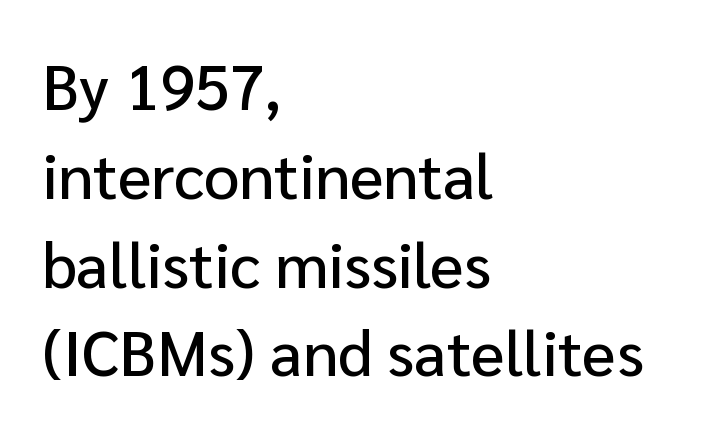
The image shows 63 px sans-serif type, upright; set left-aligned, normal line spacing (1.41x), normal letter spacing, not underlined; low stroke contrast and a medium x-height.
